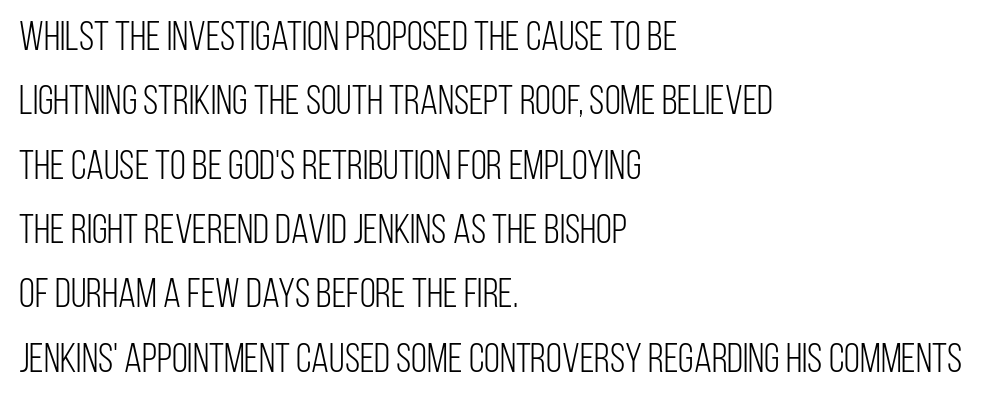
The image shows 41 px light, condensed sans-serif type, upright; set left-aligned, normal line spacing (1.57x), normal letter spacing, not underlined; low stroke contrast and a large x-height.
